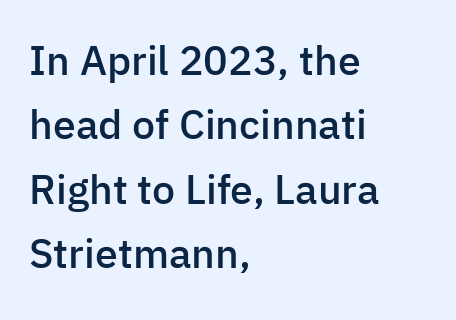
{"serif": "no", "italic": "no", "bold": "semi", "weight": "semibold", "width": "normal", "stroke_contrast": "low", "x_height": "medium", "monospaced": "no", "underline": "no", "align": "left", "line_spacing": "normal", "line_spacing_ratio": 1.57, "letter_spacing": "normal", "letter_spacing_em": 0.0, "glyph_px": 41}
